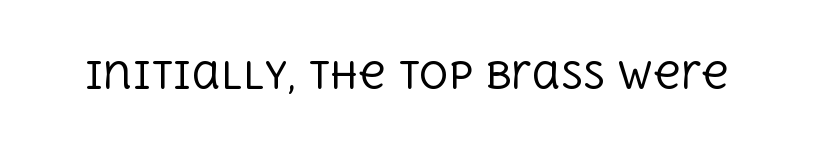
{"serif": "yes", "italic": "no", "bold": "no", "weight": "regular", "width": "normal", "x_height": "large", "monospaced": "no", "underline": "no", "letter_spacing": "normal", "letter_spacing_em": 0.0, "glyph_px": 37}
